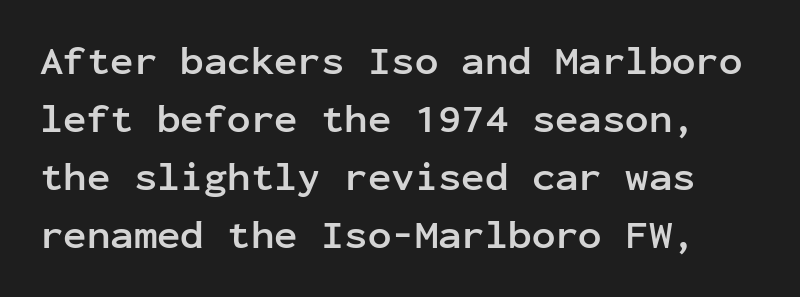
Q: Is the text bold? A: Yes.
Q: Is the text italic (slanted)? A: No, it is upright.
Q: Is the typeface a serif or a sans-serif typeface? A: Sans-serif.
Q: Is the text underlined? A: No.
Q: Is the spacing between letters normal or unusually wide? A: Normal.
Q: Is the spacing between lines tight, normal or loose? A: Normal.
Q: Width (condensed, normal, or wide)? A: Normal.
Q: Stroke contrast? A: Low.
Q: x-height? A: Medium.
Q: Monospaced? A: Yes.
